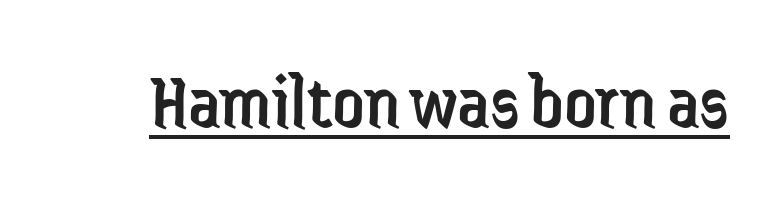
The image shows 79 px regular-weight, condensed sans-serif type, upright; set normal letter spacing, underlined; low stroke contrast and a medium x-height.
